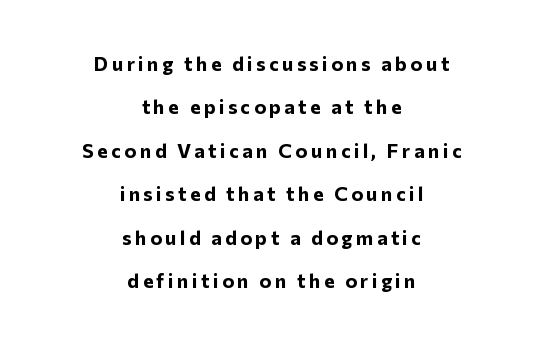
Q: Is the text bold? A: Yes.
Q: Is the text italic (slanted)? A: No, it is upright.
Q: Is the text underlined? A: No.
Q: How is the paragraph aligned? A: Centered.
Q: Is the spacing between lines tight, normal or loose? A: Loose.
